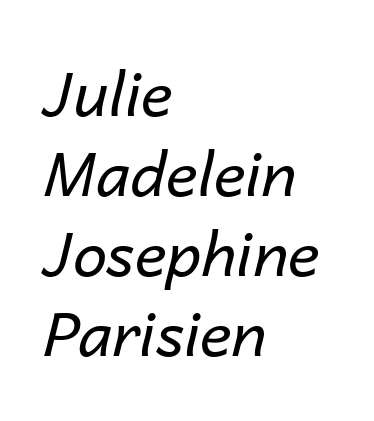
Q: Is the text bold? A: No.
Q: Is the text italic (slanted)? A: Yes, it leans right by about 14 degrees.
Q: Is the text underlined? A: No.
Q: How is the paragraph aligned? A: Left-aligned.
Q: Is the spacing between letters normal or unusually wide? A: Normal.
Q: Is the spacing between lines tight, normal or loose? A: Normal.
Q: Width (condensed, normal, or wide)? A: Normal.
Q: Stroke contrast? A: Low.
Q: x-height? A: Medium.
Q: Monospaced? A: No.
